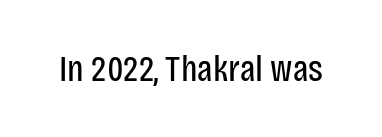
The image shows 37 px regular-weight, condensed sans-serif type, upright; set normal letter spacing, not underlined; low stroke contrast and a large x-height.
